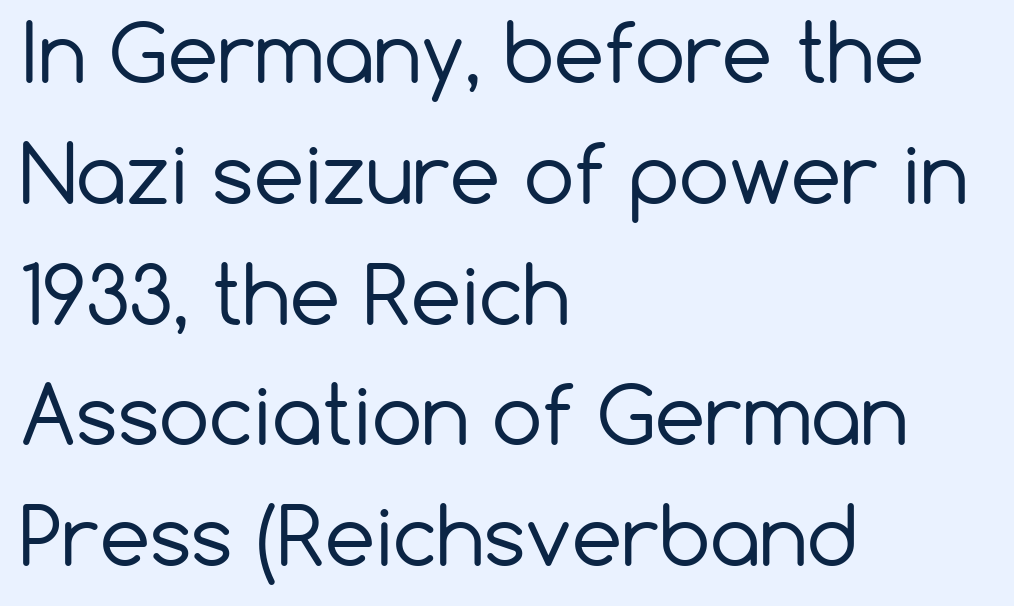
Q: Is the text bold? A: No.
Q: Is the text italic (slanted)? A: No, it is upright.
Q: Is the typeface a serif or a sans-serif typeface? A: Sans-serif.
Q: Is the text underlined? A: No.
Q: How is the paragraph aligned? A: Left-aligned.
Q: Is the spacing between letters normal or unusually wide? A: Normal.
Q: Is the spacing between lines tight, normal or loose? A: Normal.
Q: Width (condensed, normal, or wide)? A: Normal.
Q: Stroke contrast? A: Low.
Q: x-height? A: Medium.
Q: Monospaced? A: No.
